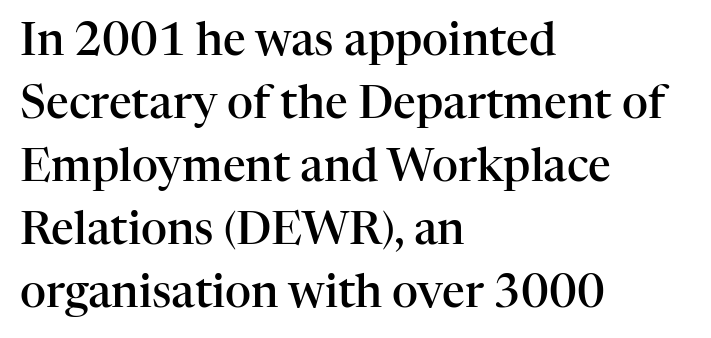
The image shows 45 px semibold serif type, upright; set left-aligned, normal line spacing (1.4x), normal letter spacing, not underlined; high stroke contrast and a medium x-height.
